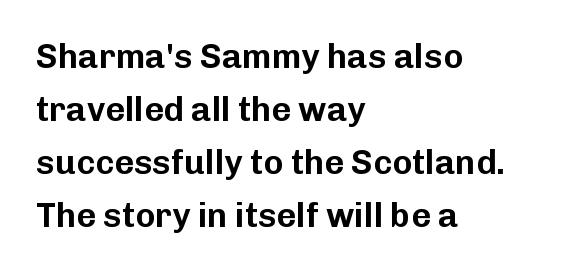
The image shows 34 px sans-serif type, upright; set left-aligned, normal line spacing (1.56x), normal letter spacing, not underlined; low stroke contrast and a medium x-height.
